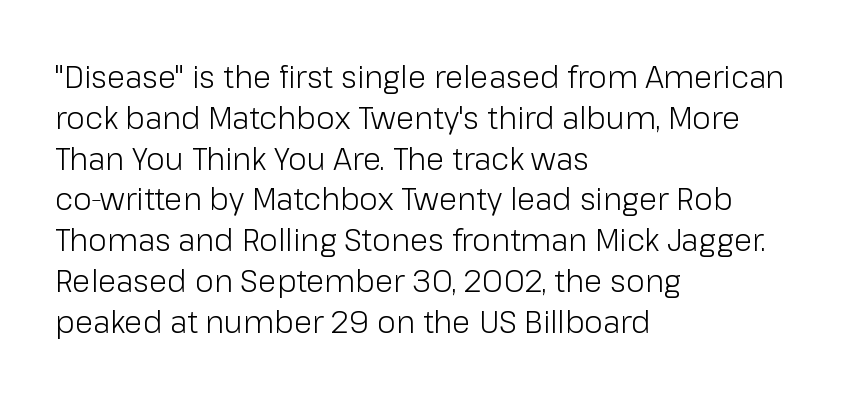
Q: Is the text bold? A: No.
Q: Is the text italic (slanted)? A: No, it is upright.
Q: Is the typeface a serif or a sans-serif typeface? A: Sans-serif.
Q: Is the text underlined? A: No.
Q: How is the paragraph aligned? A: Left-aligned.
Q: Is the spacing between letters normal or unusually wide? A: Normal.
Q: Is the spacing between lines tight, normal or loose? A: Normal.
Q: Width (condensed, normal, or wide)? A: Normal.
Q: Stroke contrast? A: Low.
Q: x-height? A: Medium.
Q: Monospaced? A: No.
